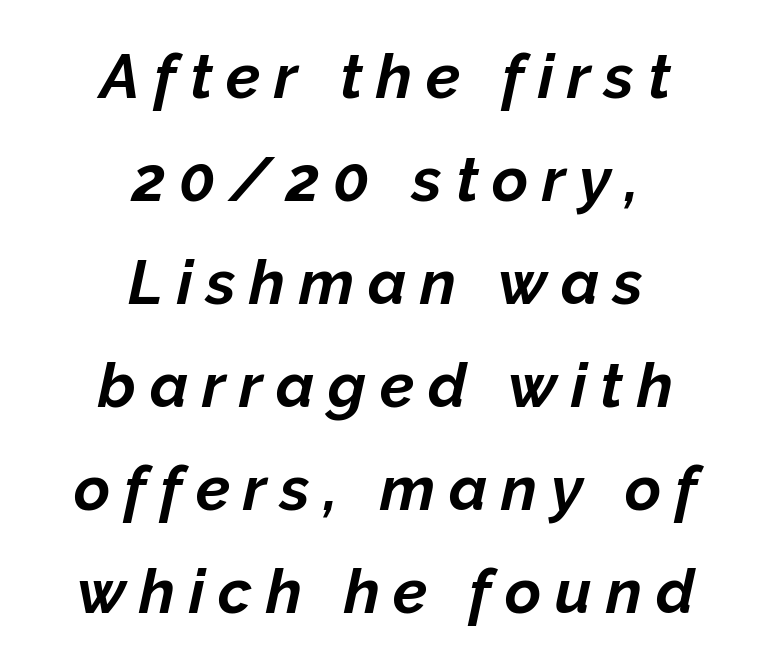
The image shows 62 px bold type, italic (leaning right); set centered, normal line spacing (1.66x), unusually wide letter spacing (+0.22 em), not underlined; low stroke contrast and a medium x-height.
